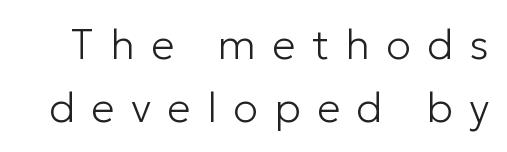
The font's upright variant was chosen for this text. The face looks like a standard text weight, possibly lighter. The rendering uses natural spacing where letterforms have individual widths. Inter-character spacing is expanded well beyond the font's built-in metrics. Line spacing here is normal. The face used here is a sans, in the tradition of grotesques and geometrics.
